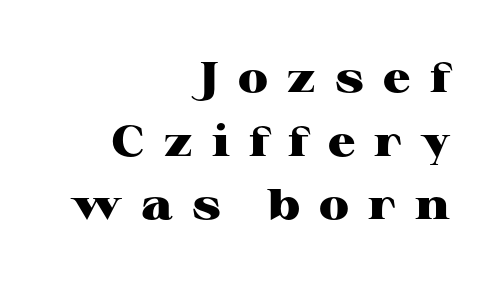
Q: Is the text bold? A: Yes.
Q: Is the text italic (slanted)? A: No, it is upright.
Q: Is the typeface a serif or a sans-serif typeface? A: Serif.
Q: Is the text underlined? A: No.
Q: How is the paragraph aligned? A: Right-aligned.
Q: Is the spacing between letters normal or unusually wide? A: Unusually wide.
Q: Is the spacing between lines tight, normal or loose? A: Normal.
Q: Width (condensed, normal, or wide)? A: Wide.
Q: Stroke contrast? A: High.
Q: x-height? A: Medium.
Q: Monospaced? A: No.
